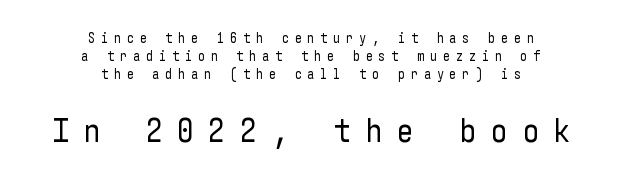
{"serif": "no", "italic": "no", "bold": "no", "weight": "regular", "width": "condensed", "stroke_contrast": "low", "x_height": "medium", "underline": "no", "align": "center", "line_spacing": "normal", "line_spacing_ratio": 1.28, "letter_spacing": "wide", "letter_spacing_em": 0.41, "larger_block": "second", "size_ratio": 2.43, "glyph_px": 34}
